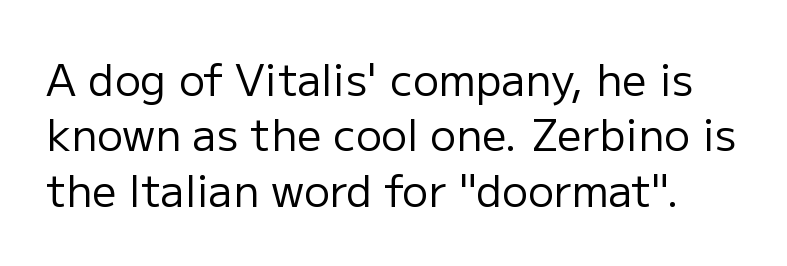
Q: Is the text bold? A: No.
Q: Is the text italic (slanted)? A: No, it is upright.
Q: Is the typeface a serif or a sans-serif typeface? A: Sans-serif.
Q: Is the text underlined? A: No.
Q: Is the spacing between letters normal or unusually wide? A: Normal.
Q: Is the spacing between lines tight, normal or loose? A: Normal.
Q: Width (condensed, normal, or wide)? A: Normal.
Q: Stroke contrast? A: Low.
Q: x-height? A: Medium.
Q: Monospaced? A: No.
